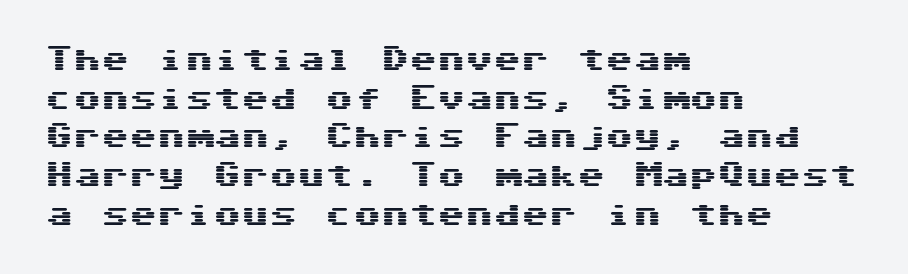
{"serif": "no", "italic": "no", "width": "wide", "stroke_contrast": "medium", "x_height": "medium", "underline": "no", "align": "left", "line_spacing": "normal", "line_spacing_ratio": 1.38, "letter_spacing": "normal", "letter_spacing_em": 0.0, "glyph_px": 28}
